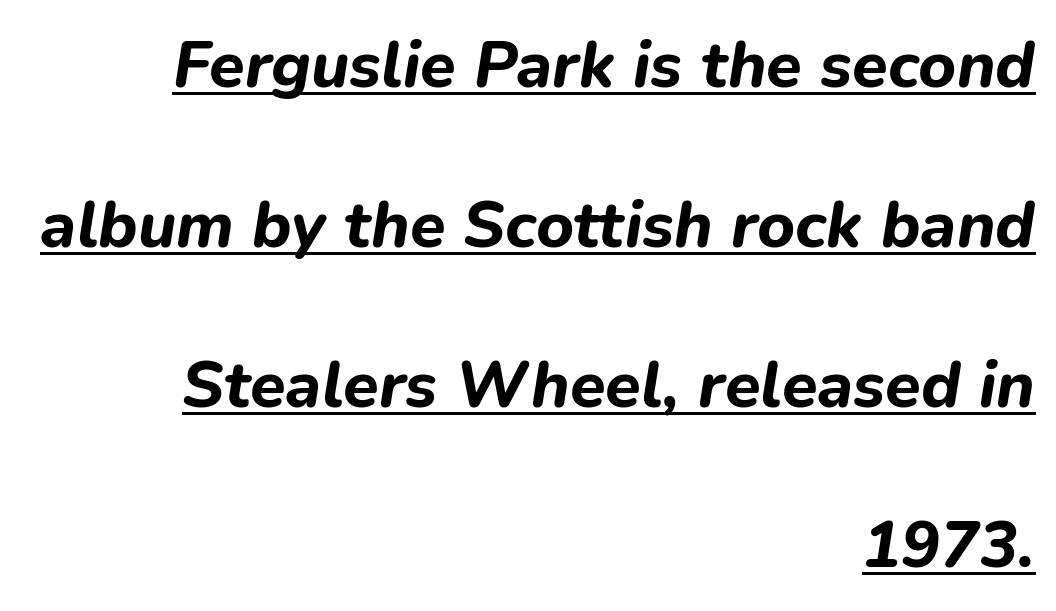
{"italic": "yes", "lean": "right", "slant_degrees": 9, "bold": "yes", "weight": "bold", "width": "normal", "stroke_contrast": "low", "x_height": "medium", "monospaced": "no", "underline": "yes", "align": "right", "line_spacing": "loose", "line_spacing_ratio": 2.46, "letter_spacing": "normal", "letter_spacing_em": 0.0, "glyph_px": 65}
